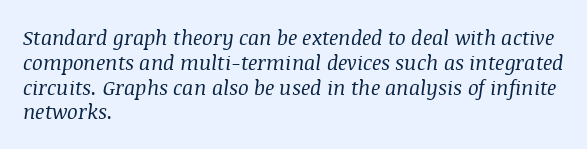
Q: Is the text bold? A: No.
Q: Is the text italic (slanted)? A: Yes, it leans right by about 8 degrees.
Q: Is the text underlined? A: No.
Q: How is the paragraph aligned? A: Left-aligned.
Q: Is the spacing between letters normal or unusually wide? A: Normal.
